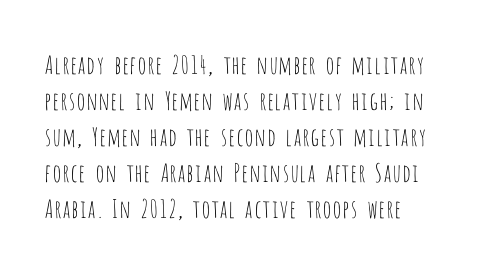
The rendering anchors every line to the left-hand side. Words appear dense and cohesive because spacing is normal. Does the leading feel generous? No, just average. A quiet, ordinary-to-light weight characterises the typeface.
